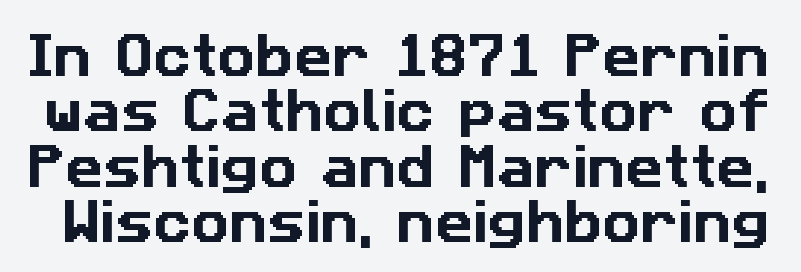
The image shows 47 px sans-serif type; set line spacing 1.18x, normal letter spacing, not underlined; low stroke contrast and a medium x-height.
